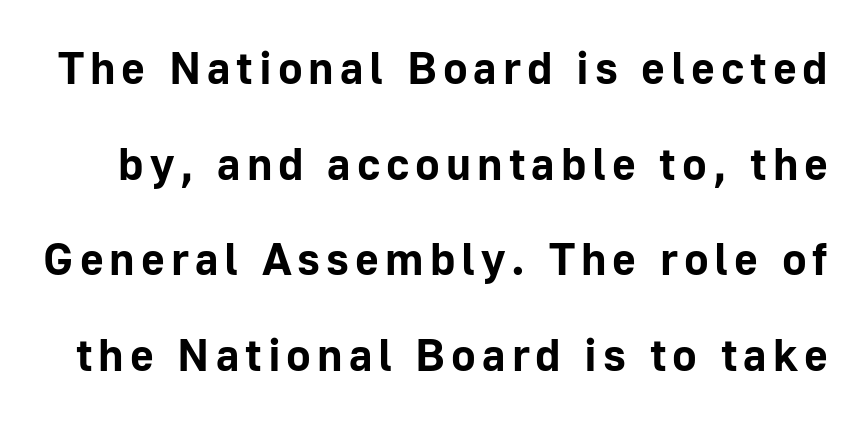
Q: Is the text bold? A: Yes.
Q: Is the text italic (slanted)? A: No, it is upright.
Q: Is the typeface a serif or a sans-serif typeface? A: Sans-serif.
Q: Is the text underlined? A: No.
Q: Is the spacing between lines tight, normal or loose? A: Loose.
Q: Width (condensed, normal, or wide)? A: Normal.
Q: Stroke contrast? A: Low.
Q: x-height? A: Medium.
Q: Monospaced? A: No.
